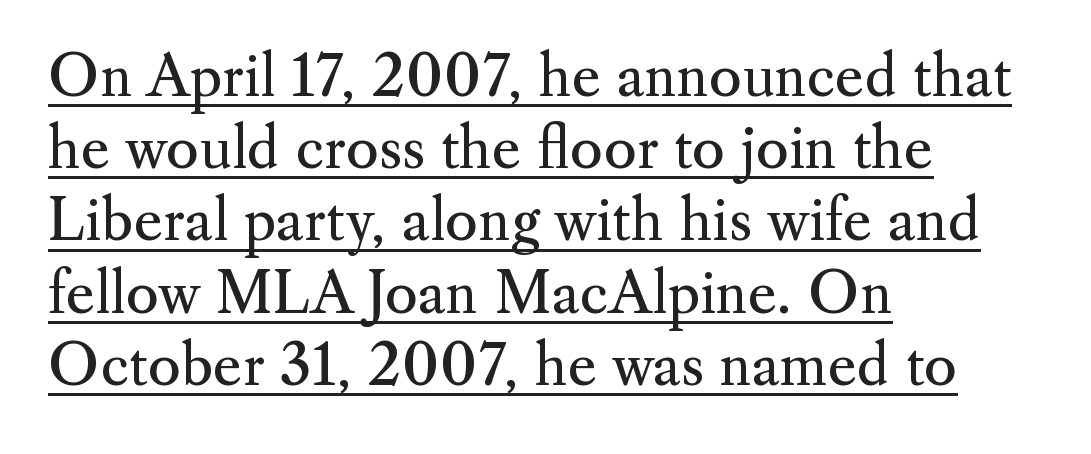
{"serif": "yes", "italic": "no", "bold": "no", "weight": "regular", "width": "normal", "stroke_contrast": "medium", "x_height": "small", "monospaced": "no", "underline": "yes", "align": "left", "line_spacing": "normal", "line_spacing_ratio": 1.29, "letter_spacing": "normal", "letter_spacing_em": 0.0, "glyph_px": 56}
